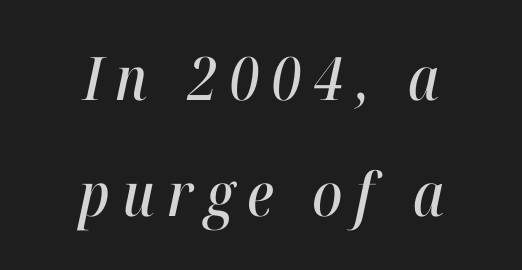
Tracking value appears strongly positive — letters spread wide. There's an unmistakable incline to the writing here. Note the varied advance widths — an 'i' is clearly narrower than an 'm'. Does the copy run flush right? No — it is centered line by line.
